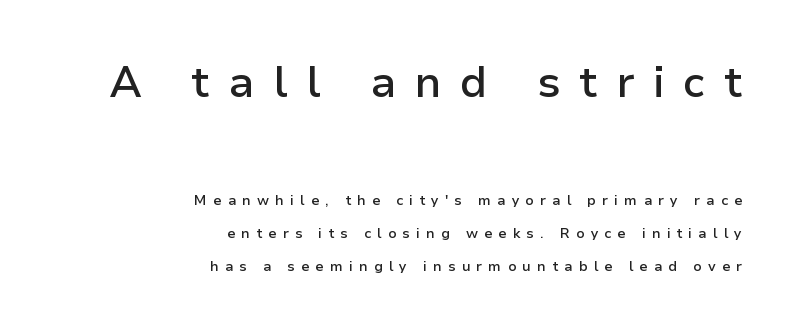
{"serif": "no", "italic": "no", "bold": "semi", "weight": "semibold", "width": "normal", "stroke_contrast": "low", "x_height": "medium", "monospaced": "no", "underline": "no", "align": "right", "line_spacing": "loose", "line_spacing_ratio": 2.38, "letter_spacing": "wide", "letter_spacing_em": 0.43, "larger_block": "first", "size_ratio": 3.07, "glyph_px": 43}
